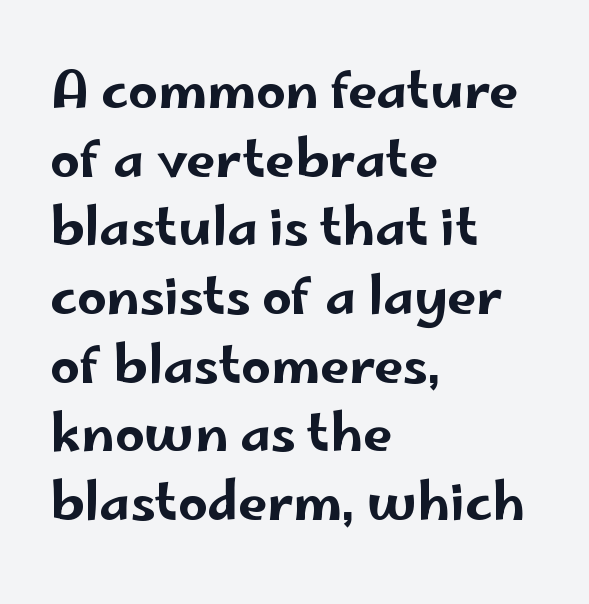
This sample uses a sans-serif face. Only glyphs here, with clear space below each row. In CSS terms this would be text-align: left. The rows are spaced the way most documents space them.
